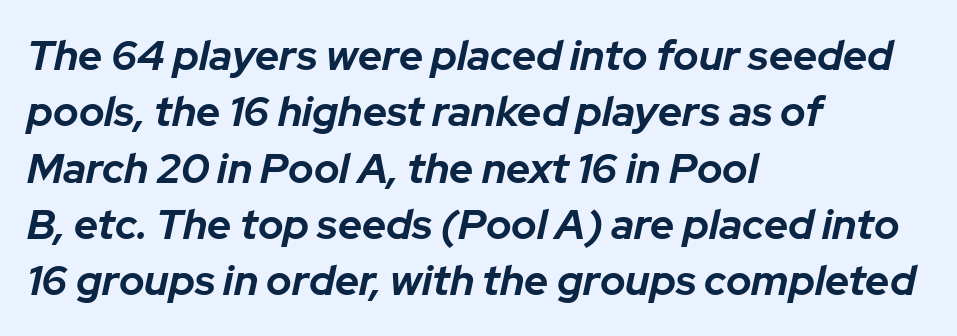
Varying glyph widths throughout — classic text-font behaviour. Alignment: flush left. Has an underline been added? It has not. The axis of the letterforms is tilted away from vertical. Does extra space separate the letters? No, they use regular spacing. What's the leading like? Ordinary, nothing unusual.
